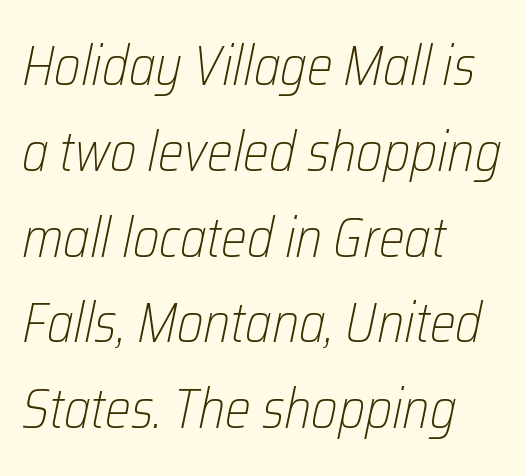
{"italic": "yes", "lean": "right", "slant_degrees": 12, "bold": "no", "weight": "light", "width": "condensed", "stroke_contrast": "low", "x_height": "medium", "monospaced": "no", "underline": "no", "align": "left", "line_spacing": "normal", "line_spacing_ratio": 1.56, "letter_spacing": "normal", "letter_spacing_em": 0.0, "glyph_px": 55}
